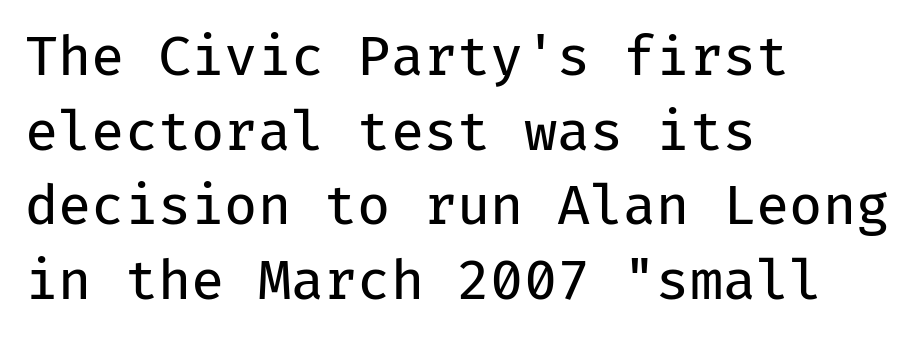
The text was rendered using a sans face with plain stroke endings. The lines are quadded left. Note the uniform advance width — an 'i' takes as much space as an 'm'. Standard letterfit; no display-style spreading of the glyphs.
